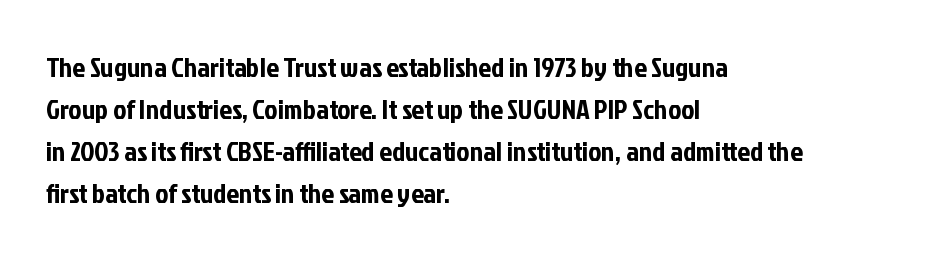
Q: Is the text italic (slanted)? A: No, it is upright.
Q: Is the typeface a serif or a sans-serif typeface? A: Sans-serif.
Q: Is the text underlined? A: No.
Q: How is the paragraph aligned? A: Left-aligned.
Q: Is the spacing between letters normal or unusually wide? A: Normal.
Q: Is the spacing between lines tight, normal or loose? A: Normal.
Q: Width (condensed, normal, or wide)? A: Condensed.
Q: Stroke contrast? A: Low.
Q: x-height? A: Medium.
Q: Monospaced? A: No.
